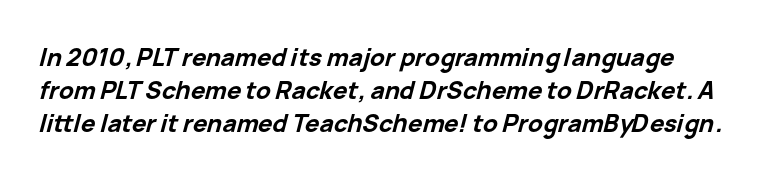
The image shows 24 px bold type, italic (leaning right); set normal line spacing (1.37x), normal letter spacing, not underlined.
